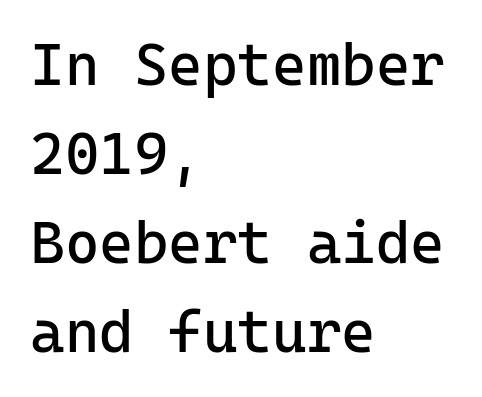
Italic: no, the glyphs are upright roman. The text block is weighted toward the left margin, trailing off unevenly rightward. The face looks like a standard text weight, possibly lighter. Is this a fixed-width face? Yes — each glyph sits in an identical cell.
